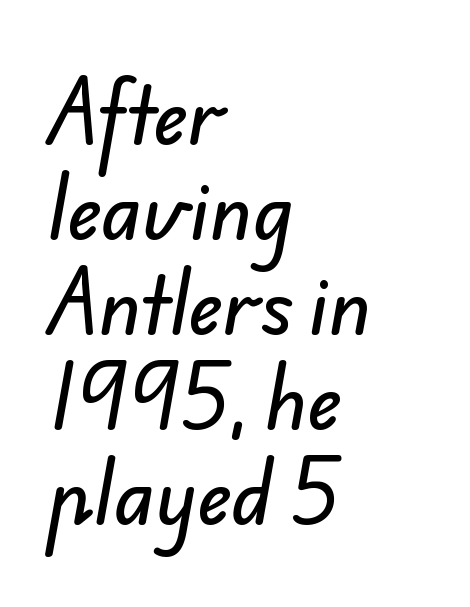
Q: Is the typeface a serif or a sans-serif typeface? A: Sans-serif.
Q: Is the text underlined? A: No.
Q: How is the paragraph aligned? A: Left-aligned.
Q: Is the spacing between letters normal or unusually wide? A: Normal.
Q: Is the spacing between lines tight, normal or loose? A: Normal.
Q: Width (condensed, normal, or wide)? A: Normal.
Q: Stroke contrast? A: Low.
Q: x-height? A: Small.
Q: Monospaced? A: No.
